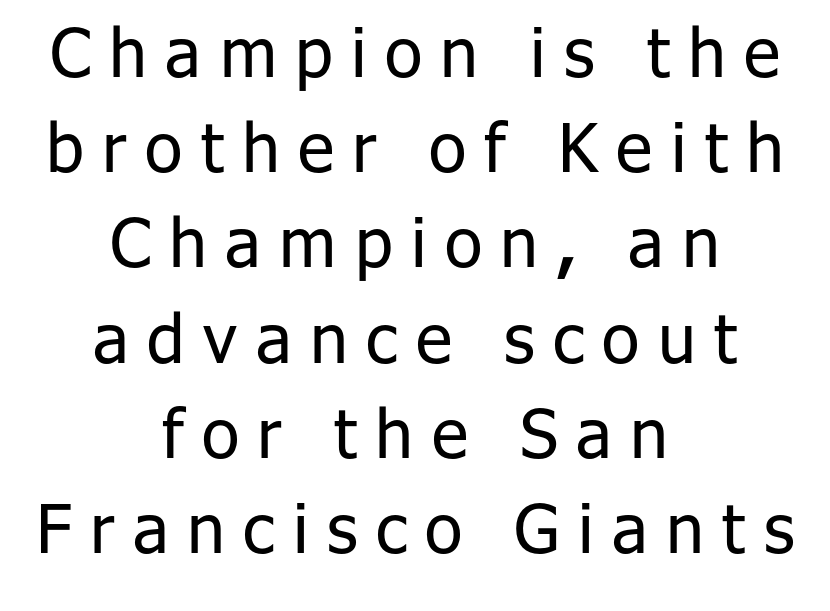
The text was rendered using a sans face with plain stroke endings. This sample has the flowing, uneven cadence of proportional lettering. The baseline area is clear. Letter spacing: wide. The paragraph has two soft edges and a firm central axis. Quick note: interline space is typical.
